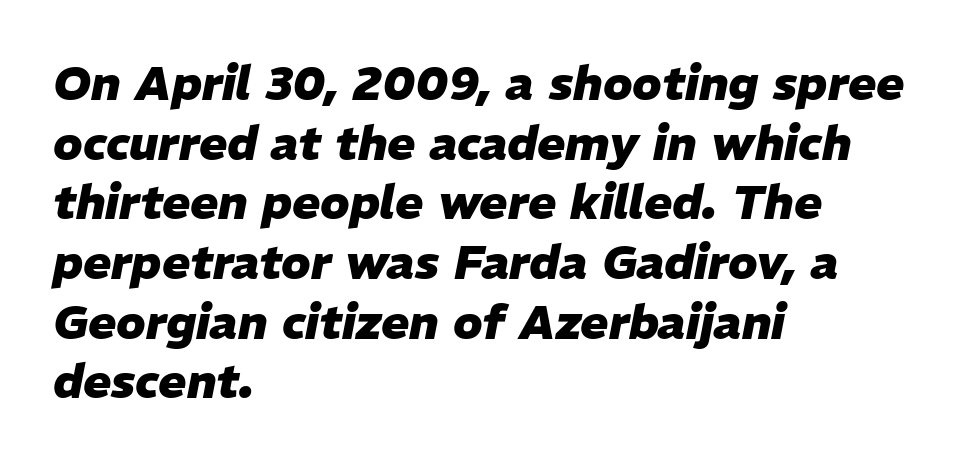
{"italic": "yes", "lean": "right", "slant_degrees": 11, "bold": "yes", "weight": "heavy", "width": "normal", "stroke_contrast": "low", "x_height": "medium", "monospaced": "no", "underline": "no", "align": "left", "line_spacing": "normal", "line_spacing_ratio": 1.27, "letter_spacing": "normal", "letter_spacing_em": 0.0, "glyph_px": 47}
